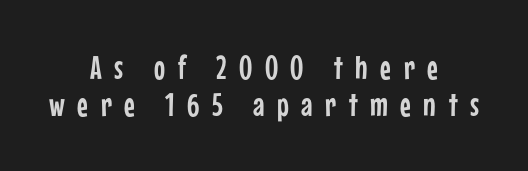
The image shows 33 px condensed sans-serif type, upright; set centered, tight line spacing (1.12x), unusually wide letter spacing (+0.38 em), not underlined; low stroke contrast and a medium x-height.
